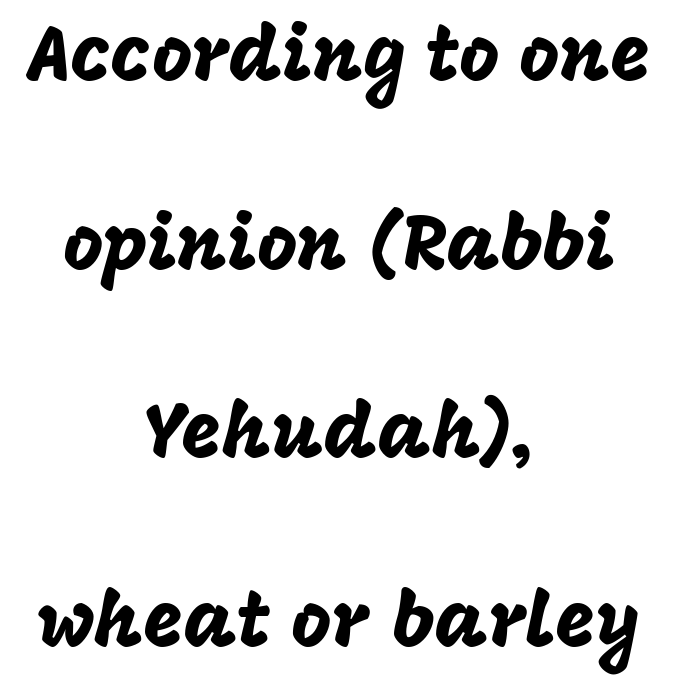
Q: Is the text italic (slanted)? A: Yes.
Q: Is the typeface a serif or a sans-serif typeface? A: Sans-serif.
Q: Is the text underlined? A: No.
Q: How is the paragraph aligned? A: Centered.
Q: Is the spacing between letters normal or unusually wide? A: Normal.
Q: Is the spacing between lines tight, normal or loose? A: Loose.
Q: Width (condensed, normal, or wide)? A: Normal.
Q: Stroke contrast? A: Low.
Q: x-height? A: Large.
Q: Monospaced? A: No.
